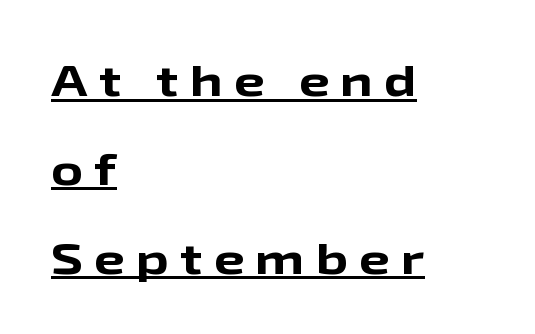
The image shows 44 px bold, wide sans-serif type, upright; set left-aligned, loose line spacing (2.02x), unusually wide letter spacing (+0.25 em), underlined; low stroke contrast and a medium x-height.
